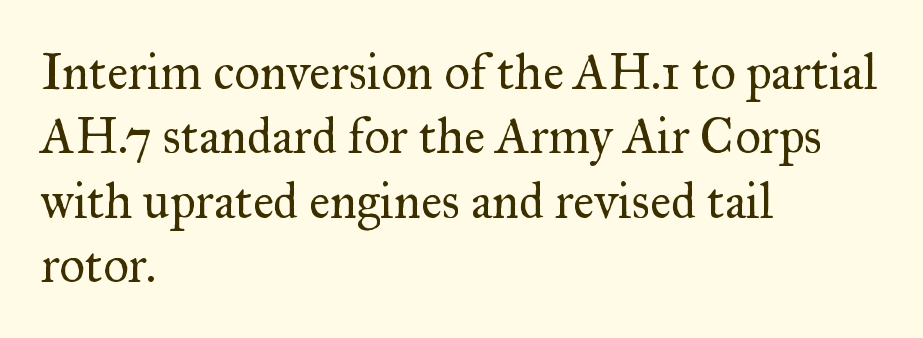
Q: Is the text bold? A: No.
Q: Is the text italic (slanted)? A: No, it is upright.
Q: Is the typeface a serif or a sans-serif typeface? A: Serif.
Q: Is the text underlined? A: No.
Q: How is the paragraph aligned? A: Left-aligned.
Q: Is the spacing between letters normal or unusually wide? A: Normal.
Q: Is the spacing between lines tight, normal or loose? A: Normal.
Q: Width (condensed, normal, or wide)? A: Normal.
Q: Stroke contrast? A: Medium.
Q: x-height? A: Small.
Q: Monospaced? A: No.
